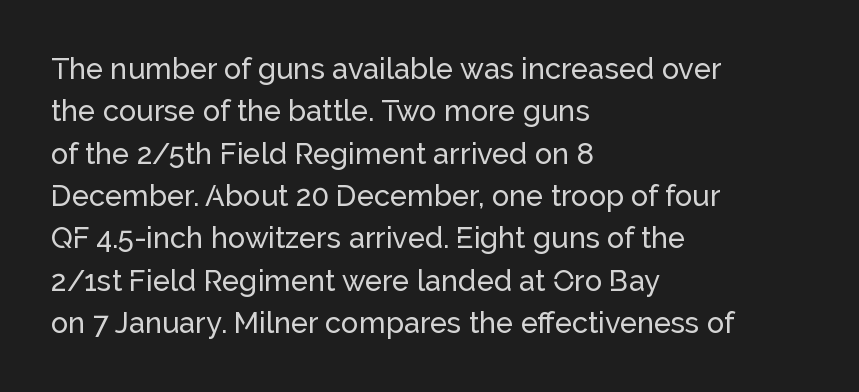
The image shows 29 px sans-serif type, upright; set left-aligned, normal line spacing (1.46x), normal letter spacing, not underlined; low stroke contrast and a medium x-height.
